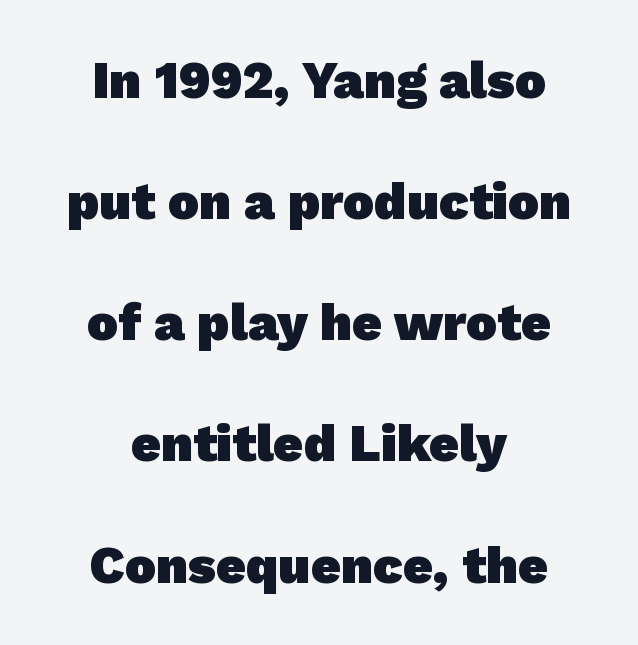
The image shows 52 px heavy sans-serif type; set centered, loose line spacing (2.33x), normal letter spacing, not underlined; low stroke contrast and a medium x-height.
